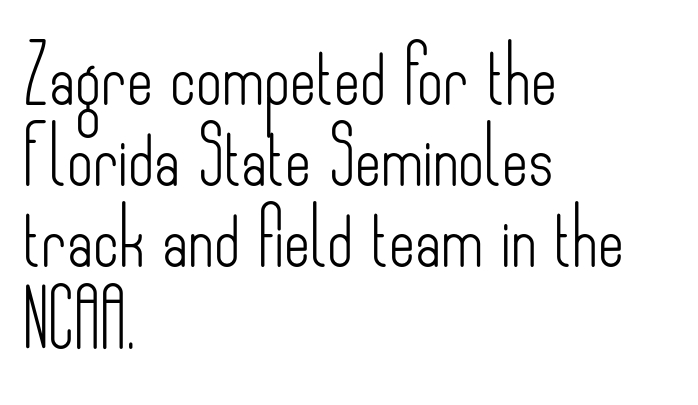
Q: Is the text bold? A: No.
Q: Is the text italic (slanted)? A: No, it is upright.
Q: Is the typeface a serif or a sans-serif typeface? A: Sans-serif.
Q: Is the text underlined? A: No.
Q: How is the paragraph aligned? A: Left-aligned.
Q: Is the spacing between letters normal or unusually wide? A: Normal.
Q: Is the spacing between lines tight, normal or loose? A: Normal.
Q: Width (condensed, normal, or wide)? A: Condensed.
Q: Stroke contrast? A: Low.
Q: x-height? A: Small.
Q: Monospaced? A: No.
